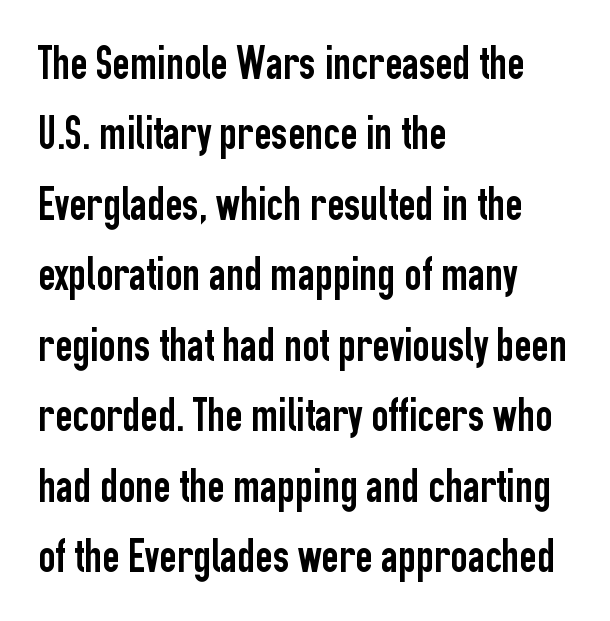
{"serif": "no", "italic": "no", "width": "condensed", "stroke_contrast": "low", "x_height": "medium", "monospaced": "no", "underline": "no", "align": "left", "line_spacing": "normal", "line_spacing_ratio": 1.5, "letter_spacing": "normal", "letter_spacing_em": 0.0, "glyph_px": 47}
